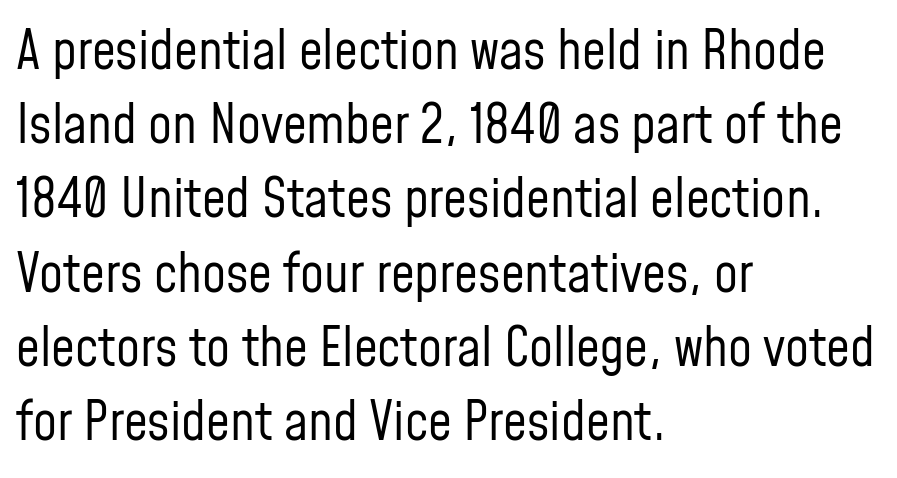
{"serif": "no", "italic": "no", "bold": "no", "weight": "regular", "width": "condensed", "stroke_contrast": "low", "x_height": "medium", "monospaced": "no", "underline": "no", "align": "left", "line_spacing": "normal", "line_spacing_ratio": 1.4, "letter_spacing": "normal", "letter_spacing_em": 0.0, "glyph_px": 53}
